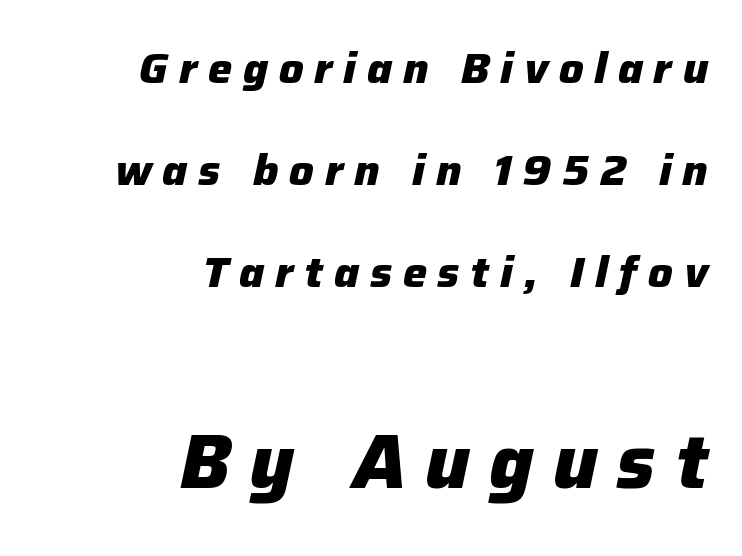
The image shows 76 px heavy type, italic (leaning right); set right-aligned, loose line spacing (2.37x), unusually wide letter spacing (+0.25 em), not underlined; the second (bottom) block is 1.77x larger; low stroke contrast and a medium x-height.
